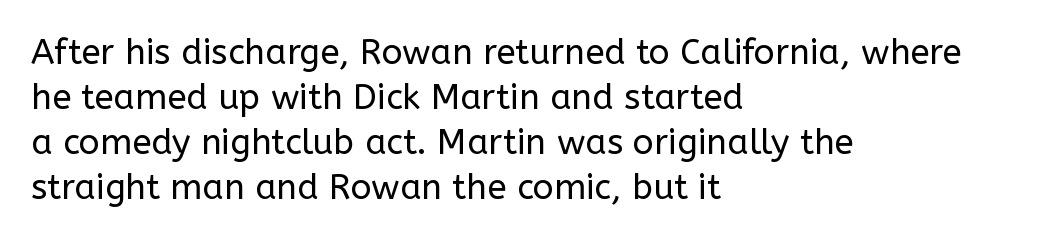
{"serif": "no", "italic": "no", "bold": "no", "weight": "regular", "width": "normal", "stroke_contrast": "low", "x_height": "medium", "monospaced": "no", "underline": "no", "align": "left", "line_spacing": "normal", "line_spacing_ratio": 1.29, "letter_spacing": "normal", "letter_spacing_em": 0.0, "glyph_px": 35}
